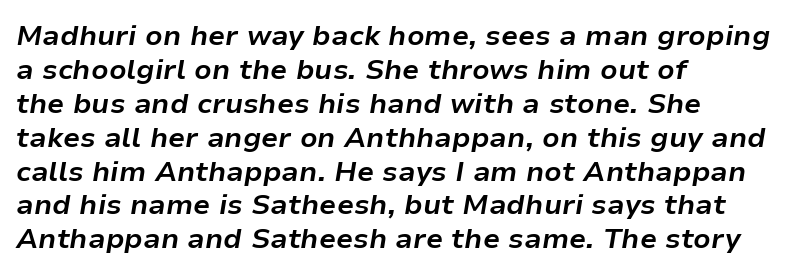
Caption: multi-line text, flush left, ragged right. Decoration check: the copy has no underline. Each word holds together tightly as a unit, with standard inter-letter gaps. Here the designer chose a conventional face with non-uniform glyph widths. Its strokes are broad and dark, the hallmark of bold type. The text carries the slant typical of an italic or oblique font.
